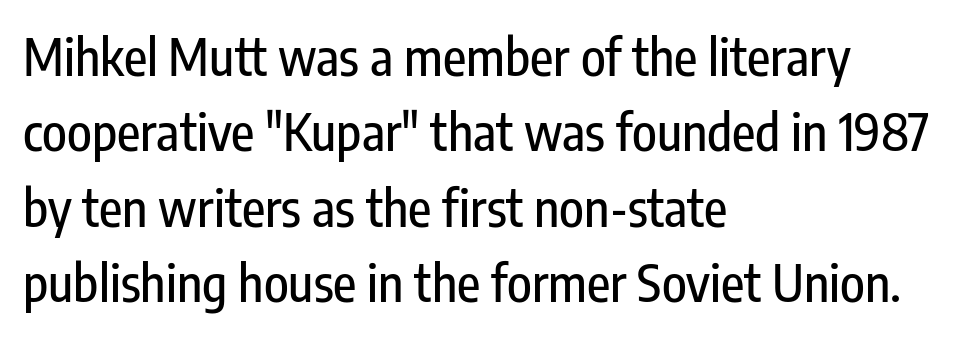
{"serif": "no", "italic": "no", "width": "condensed", "stroke_contrast": "low", "x_height": "medium", "monospaced": "no", "underline": "no", "align": "left", "line_spacing": "normal", "line_spacing_ratio": 1.48, "letter_spacing": "normal", "letter_spacing_em": 0.0, "glyph_px": 51}
